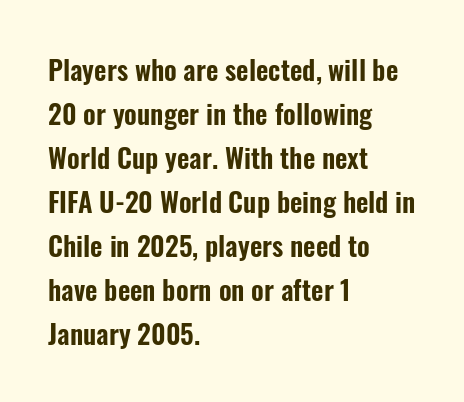
Q: Is the text italic (slanted)? A: No, it is upright.
Q: Is the text underlined? A: No.
Q: How is the paragraph aligned? A: Left-aligned.
Q: Is the spacing between letters normal or unusually wide? A: Normal.
Q: Is the spacing between lines tight, normal or loose? A: Normal.
